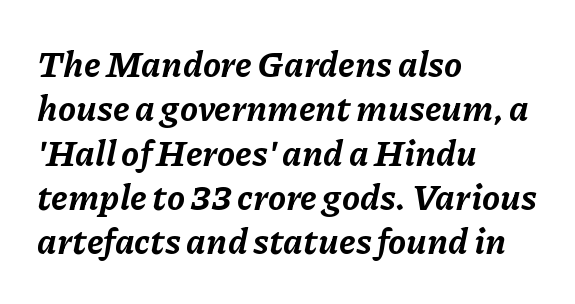
Beneath every word, the page is bare. The line texture is even and compact thanks to regular tracking. Looks like regular typesetting: each glyph gets only the width it needs. Look at the stroke-to-counter ratio: heavy, a bold. The setting favours the left margin, as ordinary paragraphs usually do. Posture: slanted.
